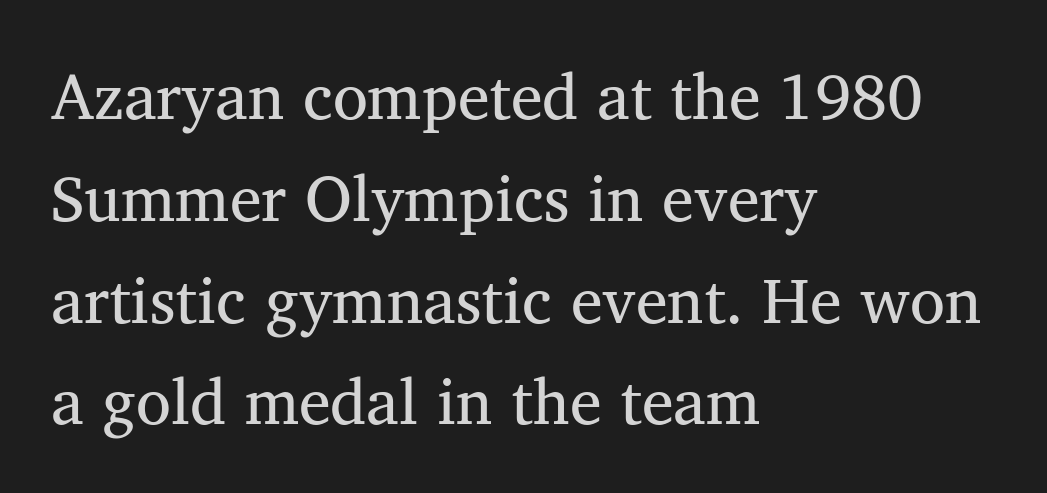
In terms of letterspacing, this is plain default setting. Is this a fixed-width face? No — the glyphs have proportional, varying widths. No letter is thick-stroked: the sample isn't bold. Every row of glyphs begins at an identical x-position on the left.
